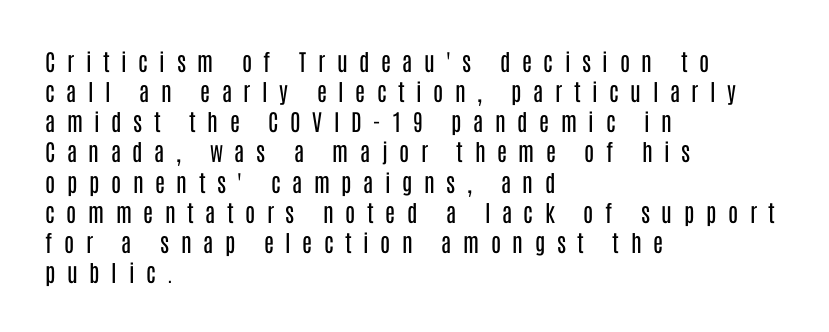
{"italic": "no", "bold": "no", "underline": "no", "align": "left", "line_spacing": "normal", "line_spacing_ratio": 1.31, "letter_spacing": "wide", "letter_spacing_em": 0.5, "glyph_px": 23}
